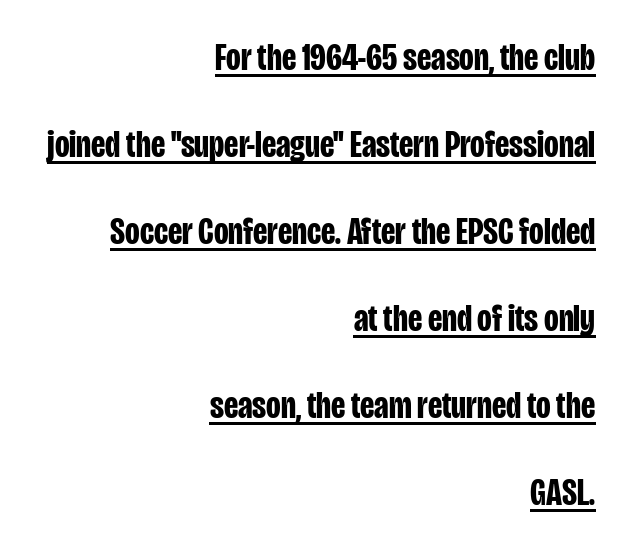
The letters advance in unequal steps, a hallmark of proportional type. Check where the strokes stop: nothing finishes them off — pure sans. How heavy is the stroke? Heavy — this is a bold. The rag falls on the left side of this text block. A continuous stroke trails under the words, as in a hyperlink. The lettering holds an erect, upright posture throughout.
